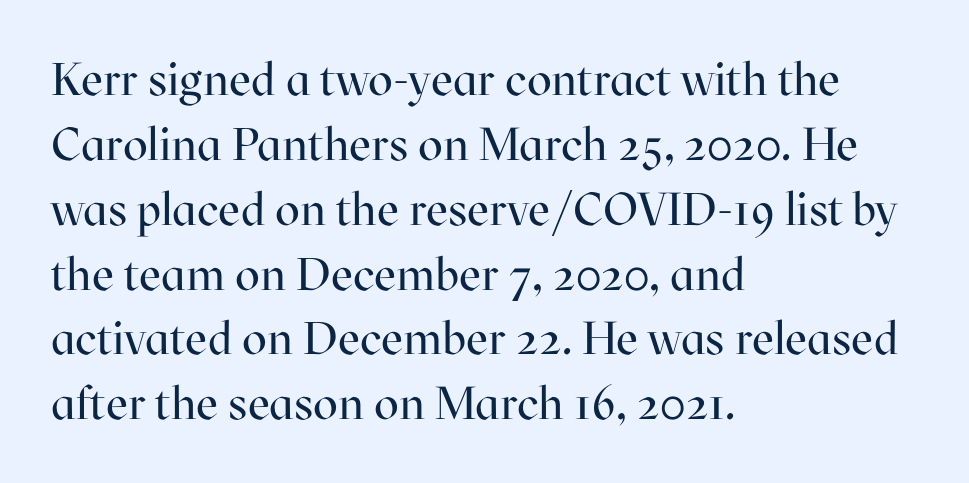
The space beneath each line is pristine and unruled. It's the straight-up-and-down kind of type. Which margin do the lines hug? The left one — the right edge is uneven. On a weight scale, this lands at 450 or below. Does extra space separate the letters? No, they use regular spacing. Yep, those are serifs on the letters.
